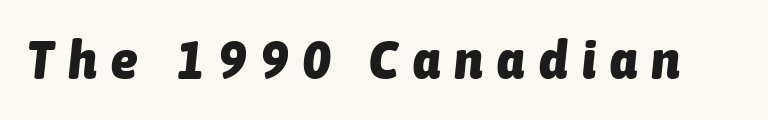
The image shows 54 px heavy, condensed type, italic (leaning right); set unusually wide letter spacing (+0.27 em), not underlined; low stroke contrast and a medium x-height.
